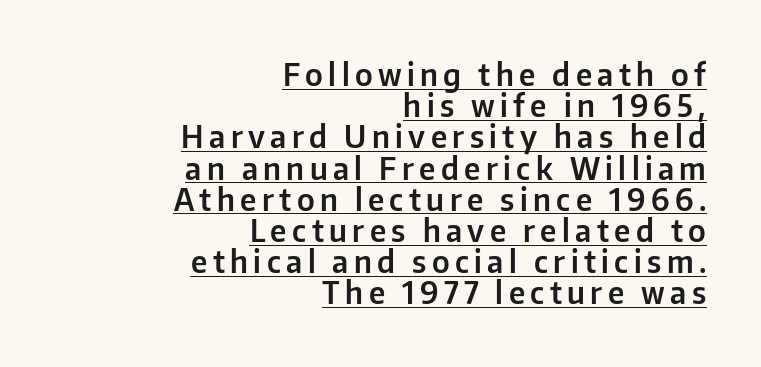
Visually the block forms a straight wall on the right and a jagged coastline on the left. The passage shown is typed in a proportional face where columns would drift. Baseline-to-baseline distance is barely more than the letter height. Quick note: underline on.
